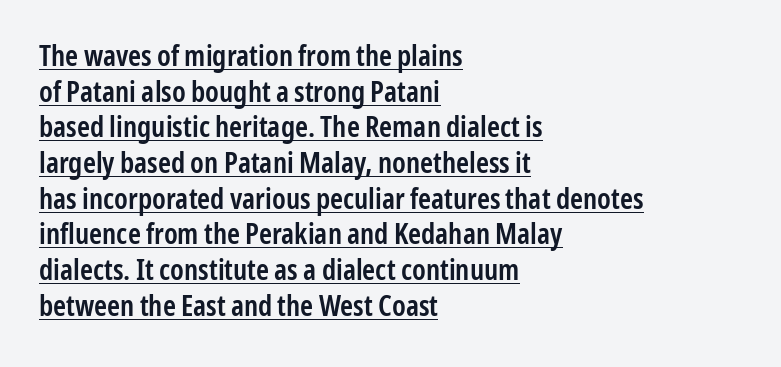
The image shows 29 px semibold, condensed sans-serif type, upright; set left-aligned, line spacing 1.23x, normal letter spacing, underlined; low stroke contrast and a medium x-height.
